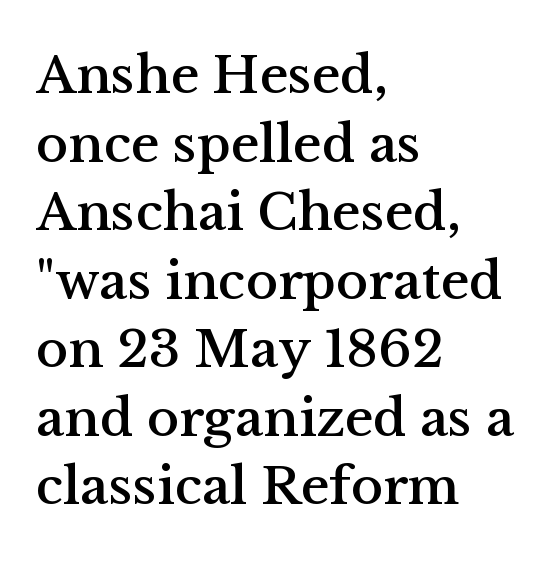
The passage shown is not underscored anywhere. Whoever set this chose a conventional vertical rhythm. Note the varied advance widths — an 'i' is clearly narrower than an 'm'. The letters stand straight up with perfectly vertical stems. Is the block centered? No — it sits flush against the left margin.
